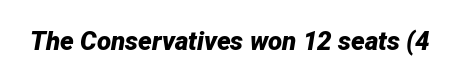
Q: Is the text bold? A: Yes.
Q: Is the text italic (slanted)? A: Yes, it leans right by about 12 degrees.
Q: Is the text underlined? A: No.
Q: Is the spacing between letters normal or unusually wide? A: Normal.
